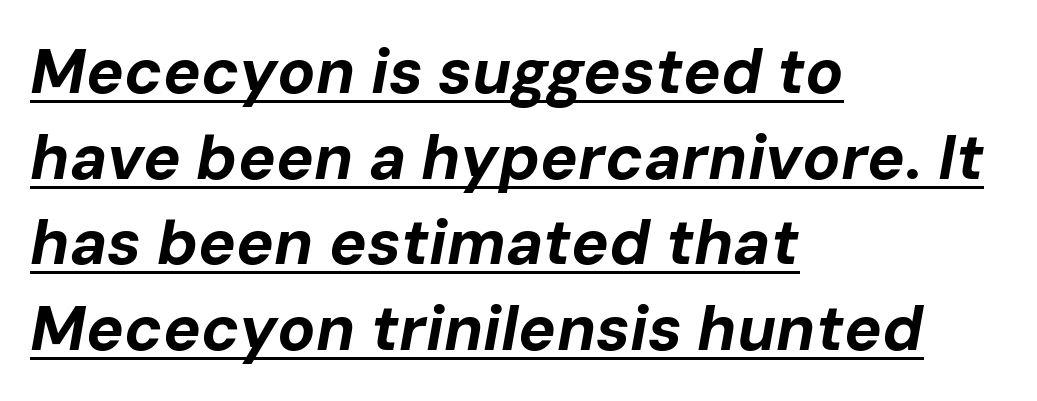
These lines stack with their left ends in a neat column. Every letter is thick-stroked: bold, no question. Tracking value appears to be zero — textbook default spacing. Character widths vary here, with narrow letters taking less room than wide ones. The vertical gap from one line to the next is medium.
